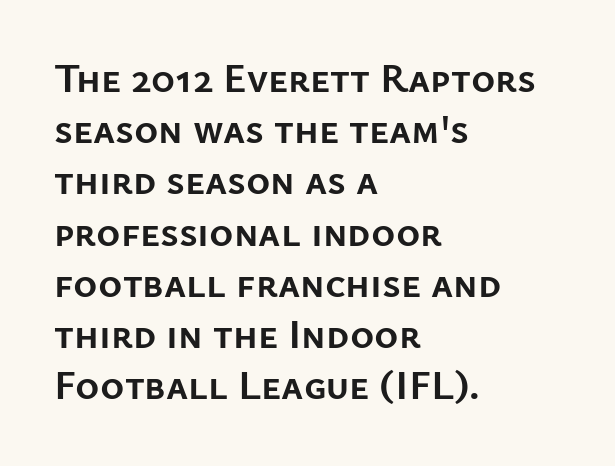
{"serif": "no", "italic": "no", "bold": "yes", "weight": "semibold", "width": "normal", "stroke_contrast": "low", "x_height": "medium", "monospaced": "no", "underline": "no", "align": "left", "line_spacing": "normal", "line_spacing_ratio": 1.25, "letter_spacing": "normal", "letter_spacing_em": 0.0, "glyph_px": 41}
